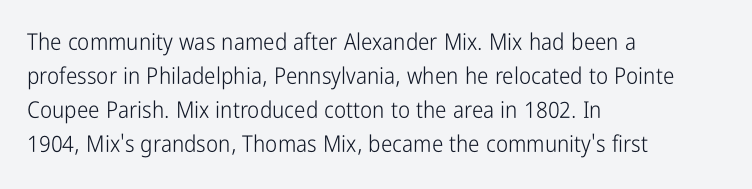
The image shows 23 px text type, upright; set left-aligned, normal line spacing (1.48x), normal letter spacing, not underlined.
